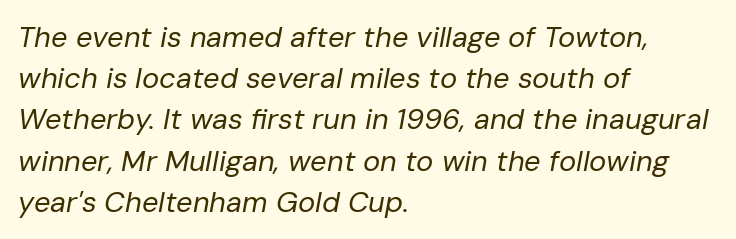
Q: Is the text bold? A: No.
Q: Is the text italic (slanted)? A: Yes, it leans right by about 10 degrees.
Q: Is the text underlined? A: No.
Q: How is the paragraph aligned? A: Left-aligned.
Q: Is the spacing between letters normal or unusually wide? A: Normal.
Q: Is the spacing between lines tight, normal or loose? A: Normal.
Q: Width (condensed, normal, or wide)? A: Normal.
Q: Stroke contrast? A: Low.
Q: x-height? A: Medium.
Q: Monospaced? A: No.
